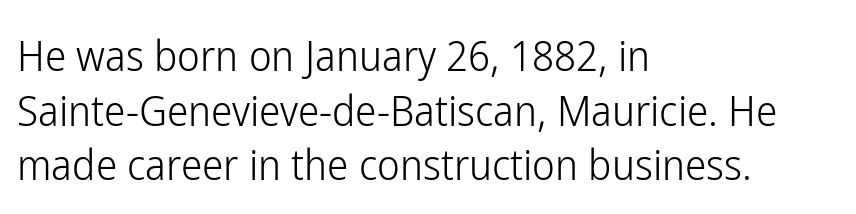
Note the varied advance widths — an 'i' is clearly narrower than an 'm'. The passage shown has conventional tracking throughout. Alignment: flush left. Descenders are the only things crossing below the line. Heaviness? Minimal to ordinary, like unemphasized prose. Examine the stroke ends and you'll find no serifs.
